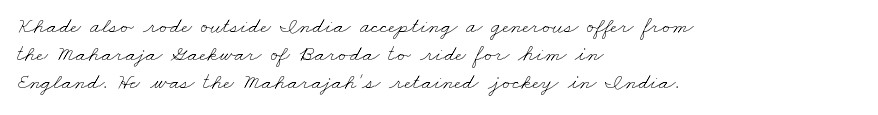
{"bold": "no", "underline": "no", "align": "left", "line_spacing_ratio": 1.22, "letter_spacing": "normal", "letter_spacing_em": 0.0, "glyph_px": 23}
